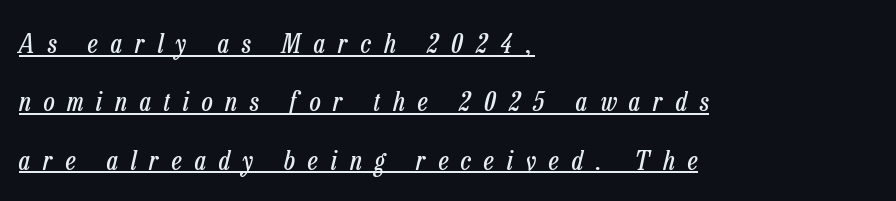
The image shows 27 px text type, italic (leaning right); set left-aligned, loose line spacing (2.16x), unusually wide letter spacing (+0.48 em), underlined.
